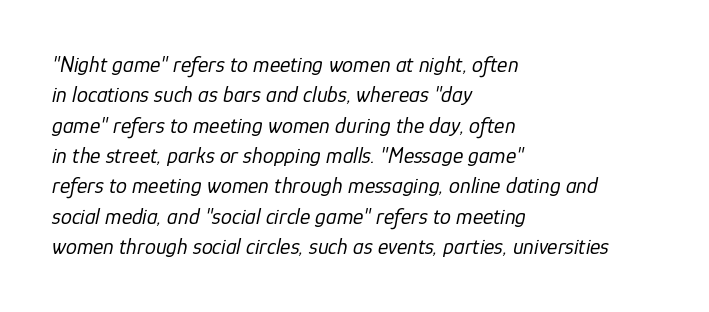
{"italic": "yes", "lean": "right", "slant_degrees": 12, "bold": "no", "underline": "no", "align": "left", "line_spacing": "normal", "line_spacing_ratio": 1.38, "letter_spacing": "normal", "letter_spacing_em": 0.0, "glyph_px": 22}
